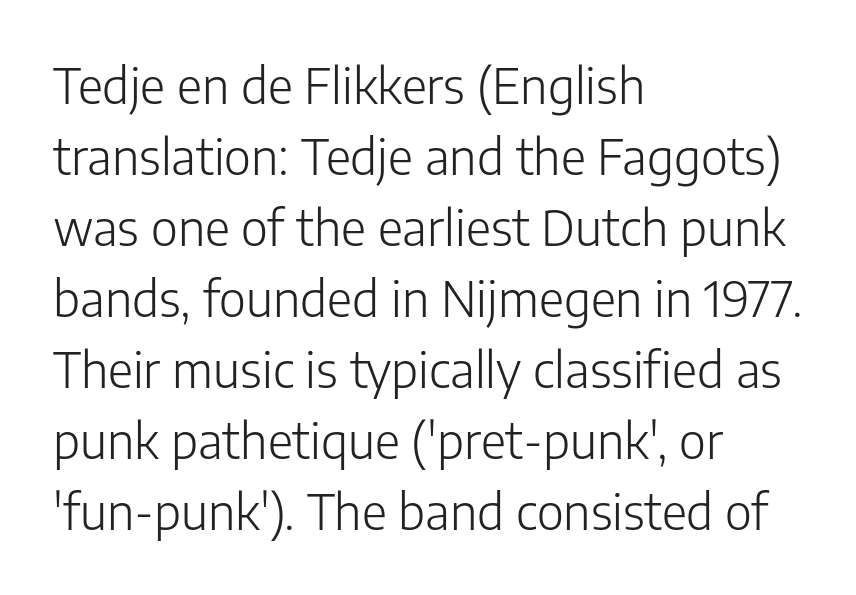
{"serif": "no", "italic": "no", "bold": "no", "weight": "light", "width": "normal", "stroke_contrast": "low", "x_height": "medium", "monospaced": "no", "underline": "no", "align": "left", "line_spacing": "normal", "line_spacing_ratio": 1.45, "letter_spacing": "normal", "letter_spacing_em": 0.0, "glyph_px": 49}
